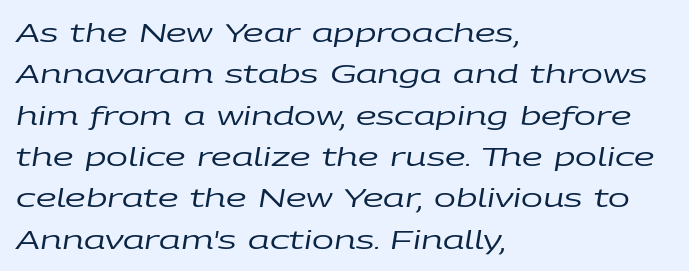
The image shows 26 px text type, italic (leaning right); set left-aligned, normal line spacing (1.59x), normal letter spacing, not underlined.
